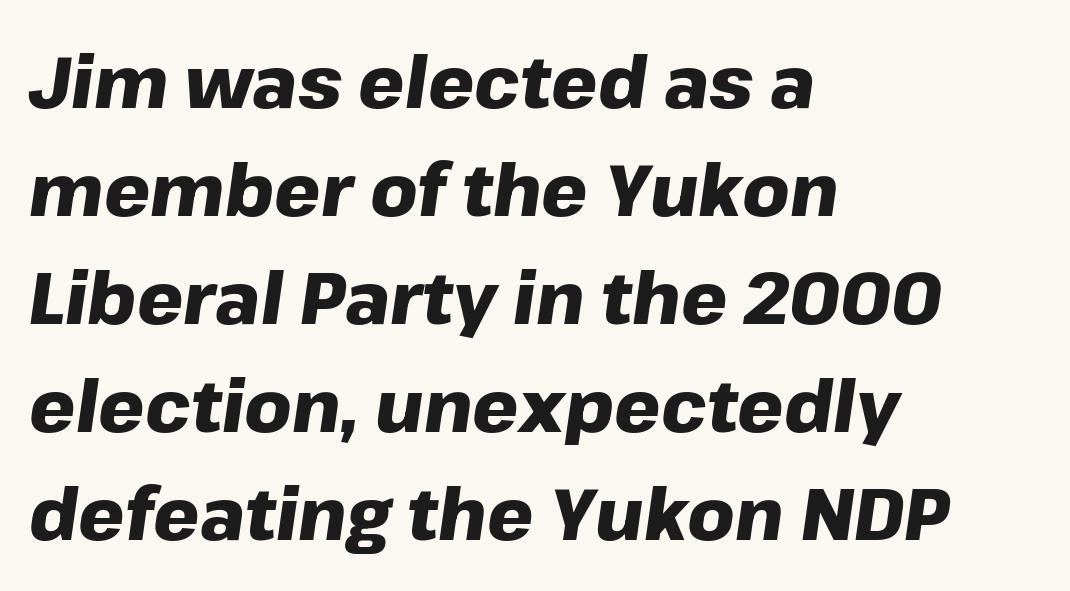
Q: Is the text bold? A: Yes.
Q: Is the text italic (slanted)? A: Yes, it leans right by about 8 degrees.
Q: Is the text underlined? A: No.
Q: How is the paragraph aligned? A: Left-aligned.
Q: Is the spacing between letters normal or unusually wide? A: Normal.
Q: Is the spacing between lines tight, normal or loose? A: Normal.
Q: Width (condensed, normal, or wide)? A: Normal.
Q: Stroke contrast? A: Low.
Q: x-height? A: Medium.
Q: Monospaced? A: No.
